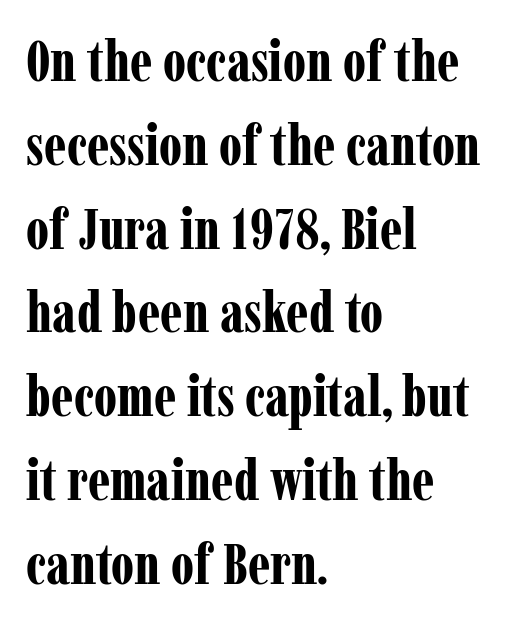
How would I describe the line gaps? Plain and ordinary. Typographic density is high because the face is bold. Where is the straight margin? On the left. This rendering features lettering with no underline.
